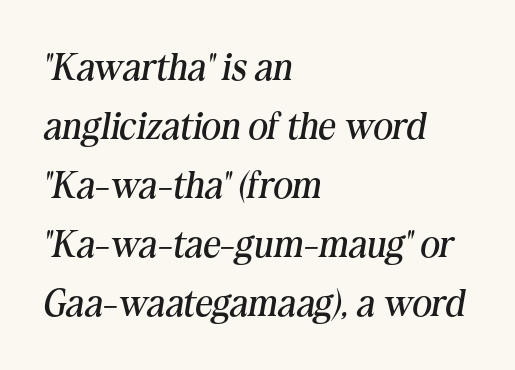
Q: Is the text bold? A: No.
Q: Is the text italic (slanted)? A: Yes, it leans right by about 10 degrees.
Q: Is the typeface a serif or a sans-serif typeface? A: Serif.
Q: Is the text underlined? A: No.
Q: How is the paragraph aligned? A: Left-aligned.
Q: Is the spacing between letters normal or unusually wide? A: Normal.
Q: Is the spacing between lines tight, normal or loose? A: Normal.
Q: Width (condensed, normal, or wide)? A: Normal.
Q: Stroke contrast? A: Medium.
Q: x-height? A: Medium.
Q: Monospaced? A: No.
